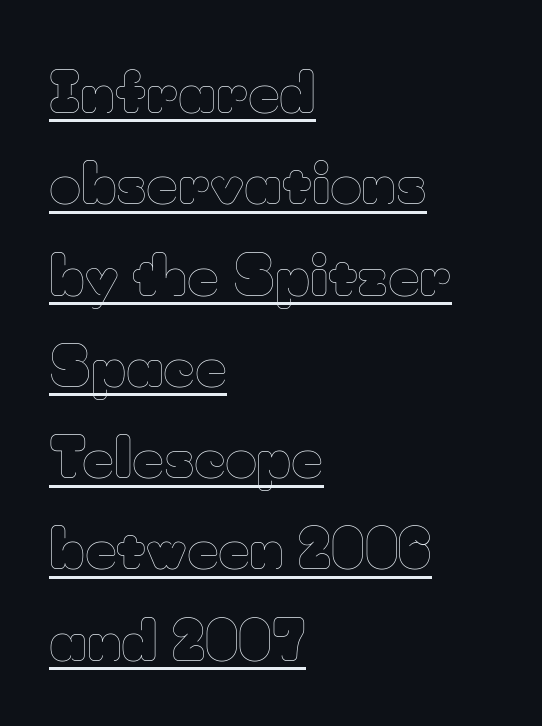
Q: Is the text bold? A: No.
Q: Is the text italic (slanted)? A: No, it is upright.
Q: Is the text underlined? A: Yes.
Q: How is the paragraph aligned? A: Left-aligned.
Q: Is the spacing between letters normal or unusually wide? A: Normal.
Q: Is the spacing between lines tight, normal or loose? A: Normal.
Q: Width (condensed, normal, or wide)? A: Normal.
Q: Stroke contrast? A: Low.
Q: x-height? A: Small.
Q: Monospaced? A: No.
